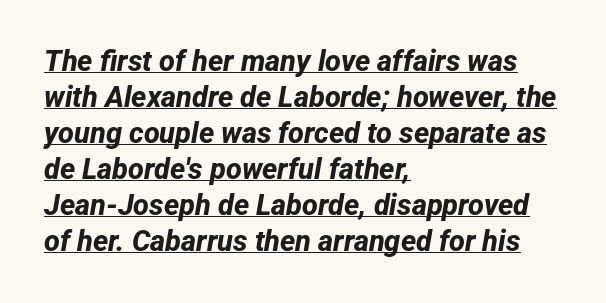
Each letter keeps its own natural width here, so spacing adapts to shape. Letter spacing: default. Does the copy run flush right? No — it runs flush left. Grotesque or geometric, the face here clearly has no serifs.
